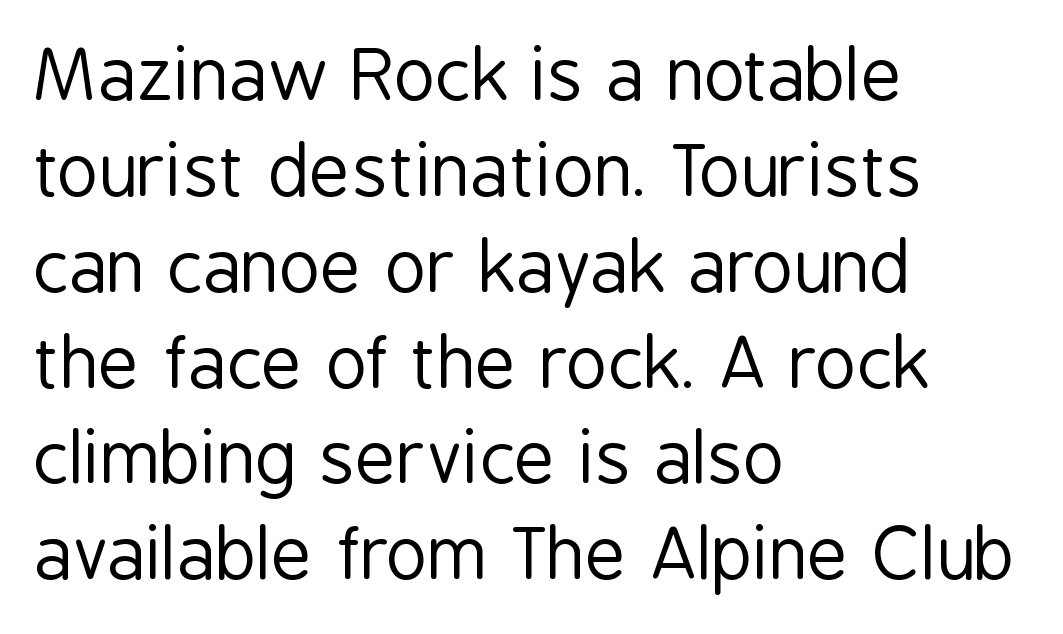
Q: Is the text bold? A: No.
Q: Is the text italic (slanted)? A: No, it is upright.
Q: Is the typeface a serif or a sans-serif typeface? A: Sans-serif.
Q: Is the text underlined? A: No.
Q: How is the paragraph aligned? A: Left-aligned.
Q: Is the spacing between letters normal or unusually wide? A: Normal.
Q: Is the spacing between lines tight, normal or loose? A: Normal.
Q: Width (condensed, normal, or wide)? A: Condensed.
Q: Stroke contrast? A: Low.
Q: x-height? A: Medium.
Q: Monospaced? A: No.
